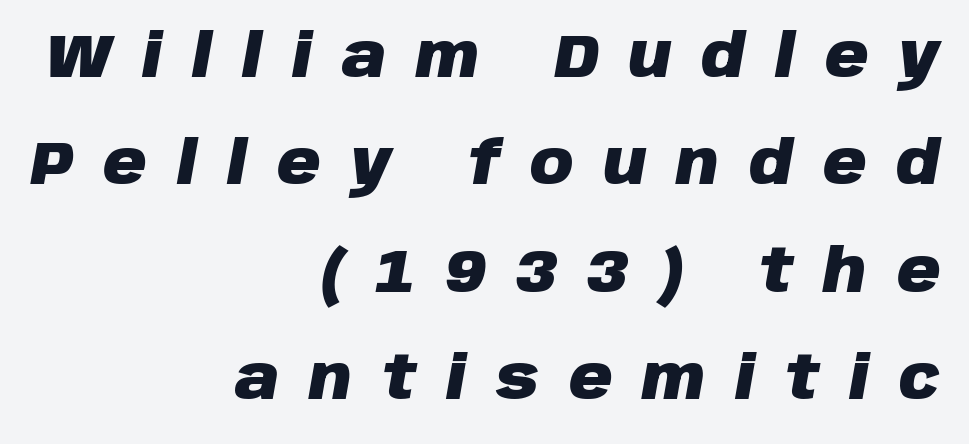
The lines in this sample share a right terminus and differ only in where they begin. Descender tails drop into unmarked territory. The sample has been set heavy, in full bold. Is the type slanted? Yes — the strokes lean at a clear angle.
